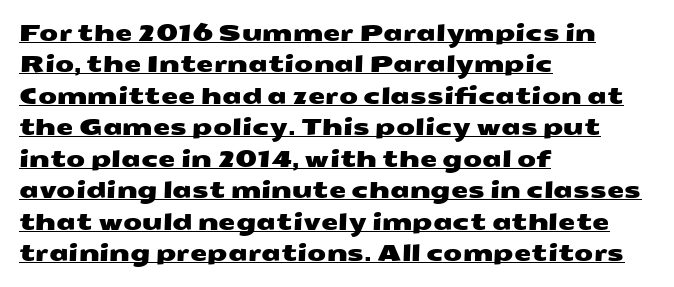
Q: Is the text underlined? A: Yes.
Q: How is the paragraph aligned? A: Left-aligned.
Q: Is the spacing between letters normal or unusually wide? A: Normal.
Q: Is the spacing between lines tight, normal or loose? A: Normal.
